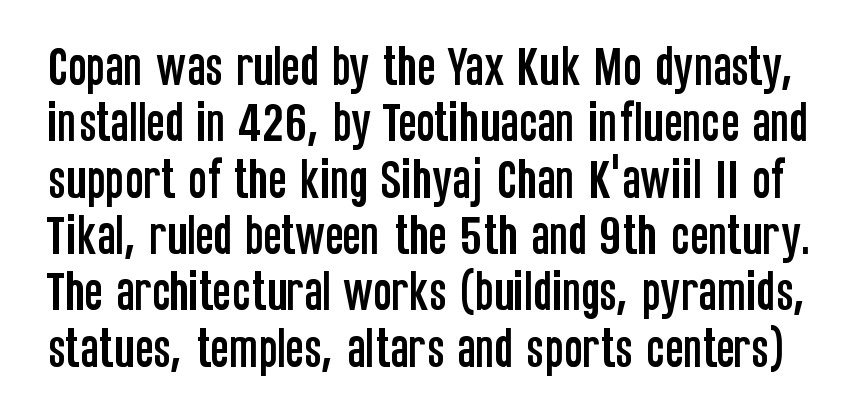
{"serif": "no", "italic": "no", "width": "condensed", "stroke_contrast": "low", "x_height": "large", "monospaced": "no", "underline": "no", "line_spacing": "normal", "line_spacing_ratio": 1.28, "letter_spacing": "normal", "letter_spacing_em": 0.0, "glyph_px": 44}
